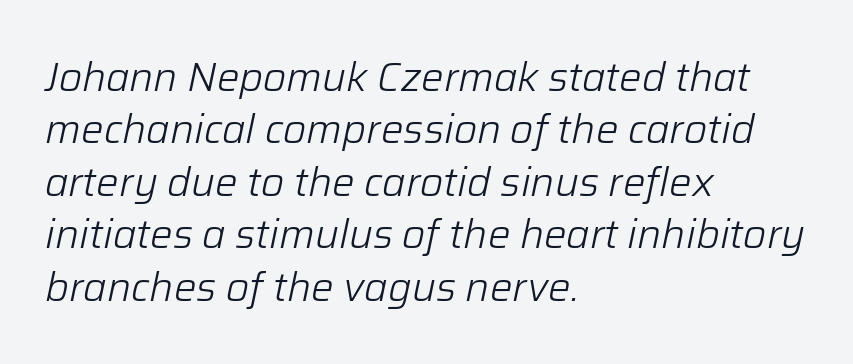
Stems and bowls with no extra thickness — not bold. Letter spacing: default. Only glyphs here, with clear space below each row. Proportional: the letters do not fall into vertical columns.
